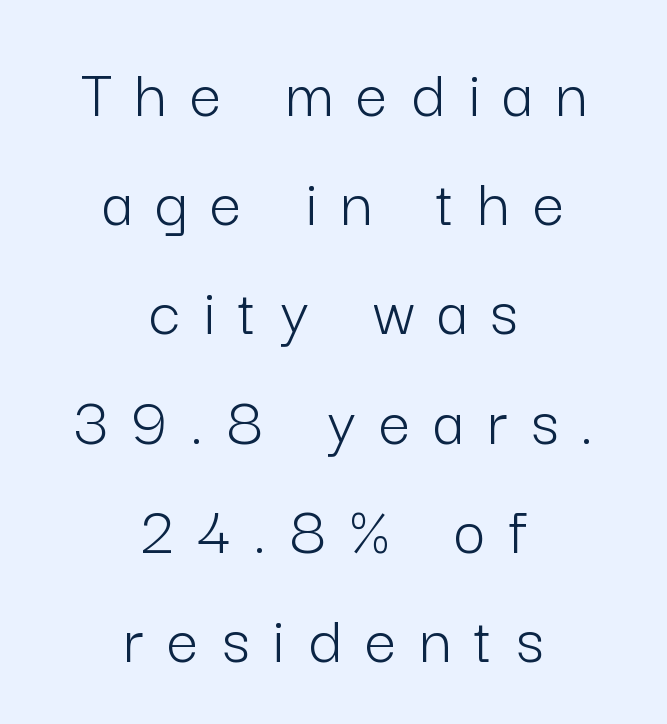
Q: Is the text bold? A: No.
Q: Is the text italic (slanted)? A: No, it is upright.
Q: Is the typeface a serif or a sans-serif typeface? A: Sans-serif.
Q: Is the text underlined? A: No.
Q: How is the paragraph aligned? A: Centered.
Q: Is the spacing between letters normal or unusually wide? A: Unusually wide.
Q: Is the spacing between lines tight, normal or loose? A: Normal.
Q: Width (condensed, normal, or wide)? A: Normal.
Q: Stroke contrast? A: Low.
Q: x-height? A: Medium.
Q: Monospaced? A: No.
